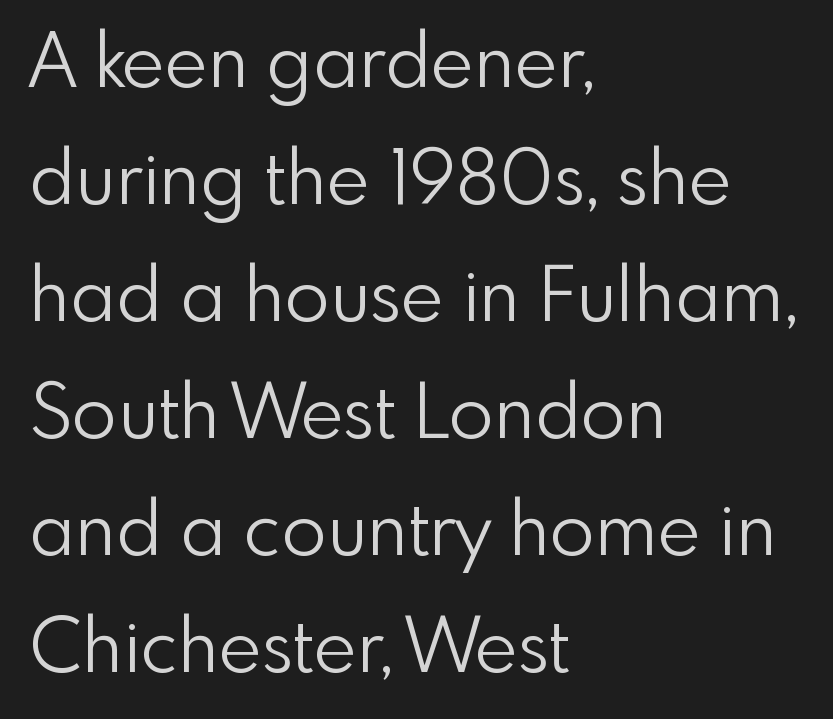
{"serif": "no", "italic": "no", "bold": "no", "weight": "light", "width": "normal", "x_height": "small", "monospaced": "no", "underline": "no", "align": "left", "line_spacing": "normal", "line_spacing_ratio": 1.58, "letter_spacing": "normal", "letter_spacing_em": 0.0, "glyph_px": 74}
